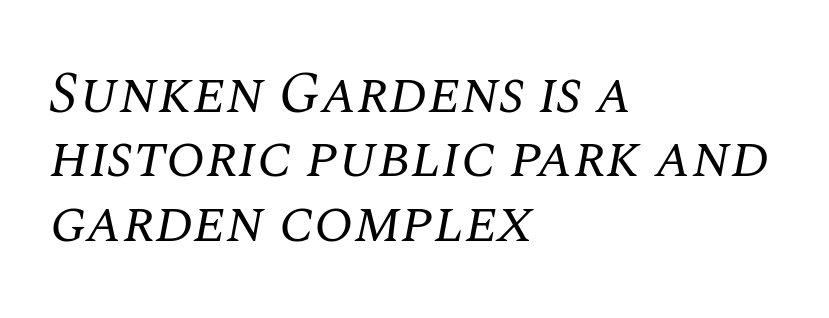
{"serif": "yes", "italic": "yes", "lean": "right", "slant_degrees": 10, "bold": "no", "weight": "regular", "width": "normal", "stroke_contrast": "medium", "x_height": "large", "monospaced": "no", "underline": "no", "align": "left", "line_spacing": "tight", "line_spacing_ratio": 1.11, "letter_spacing": "normal", "letter_spacing_em": 0.0, "glyph_px": 58}
